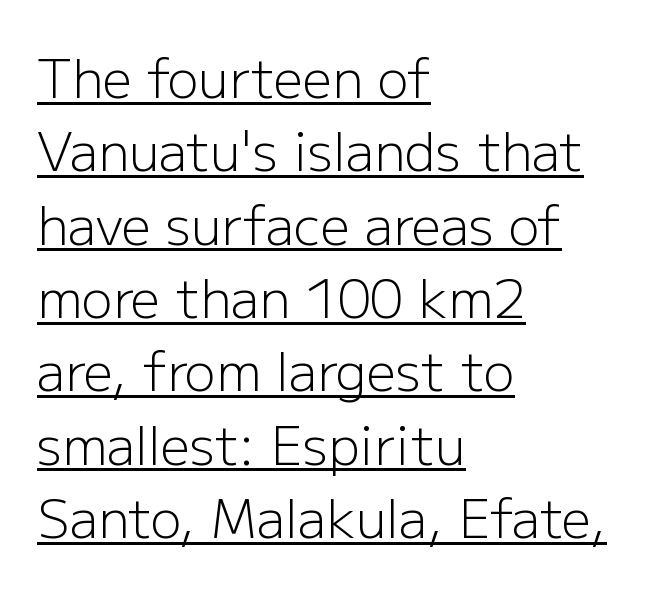
{"serif": "no", "italic": "no", "bold": "no", "weight": "light", "width": "normal", "stroke_contrast": "low", "x_height": "medium", "monospaced": "no", "underline": "yes", "align": "left", "line_spacing": "normal", "line_spacing_ratio": 1.41, "letter_spacing": "normal", "letter_spacing_em": 0.0, "glyph_px": 52}
